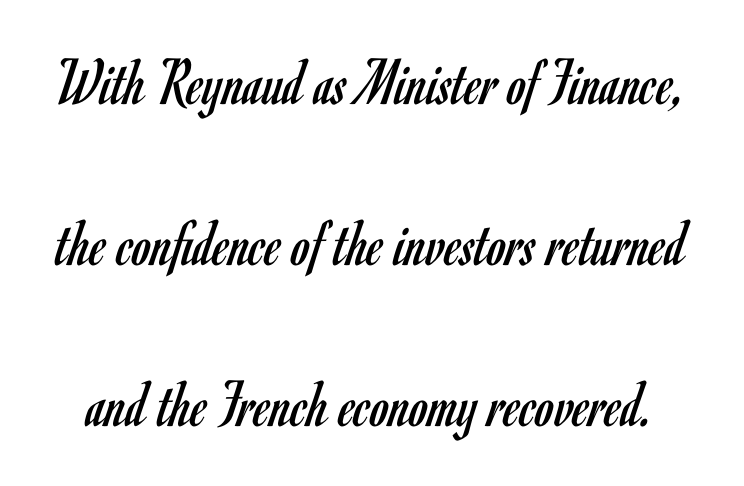
Q: Is the text bold? A: No.
Q: Is the text italic (slanted)? A: Yes.
Q: Is the typeface a serif or a sans-serif typeface? A: Sans-serif.
Q: Is the text underlined? A: No.
Q: Is the spacing between letters normal or unusually wide? A: Normal.
Q: Is the spacing between lines tight, normal or loose? A: Loose.
Q: Width (condensed, normal, or wide)? A: Condensed.
Q: Stroke contrast? A: Low.
Q: x-height? A: Small.
Q: Monospaced? A: No.
